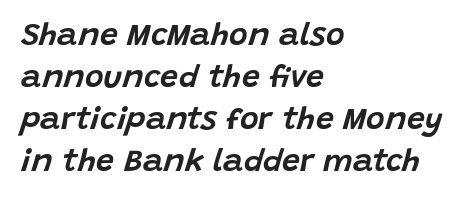
{"italic": "yes", "lean": "right", "slant_degrees": 15, "width": "normal", "stroke_contrast": "low", "x_height": "large", "monospaced": "no", "underline": "no", "align": "left", "line_spacing": "normal", "line_spacing_ratio": 1.31, "letter_spacing": "normal", "letter_spacing_em": 0.0, "glyph_px": 32}
